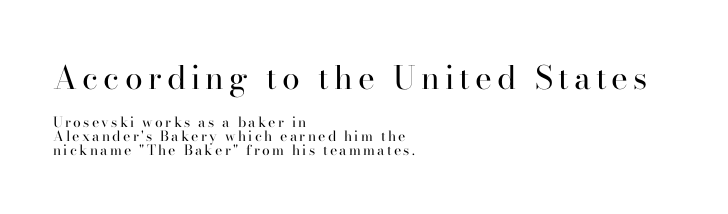
Q: Is the text bold? A: No.
Q: Is the text italic (slanted)? A: No, it is upright.
Q: Is the typeface a serif or a sans-serif typeface? A: Serif.
Q: Is the text underlined? A: No.
Q: How is the paragraph aligned? A: Left-aligned.
Q: Is the spacing between lines tight, normal or loose? A: Tight.
Q: Which block of text is set in a larger size, the first (top) or the second (bottom)? A: The first (top) one.
Q: Width (condensed, normal, or wide)? A: Normal.
Q: Stroke contrast? A: High.
Q: x-height? A: Small.
Q: Monospaced? A: No.
